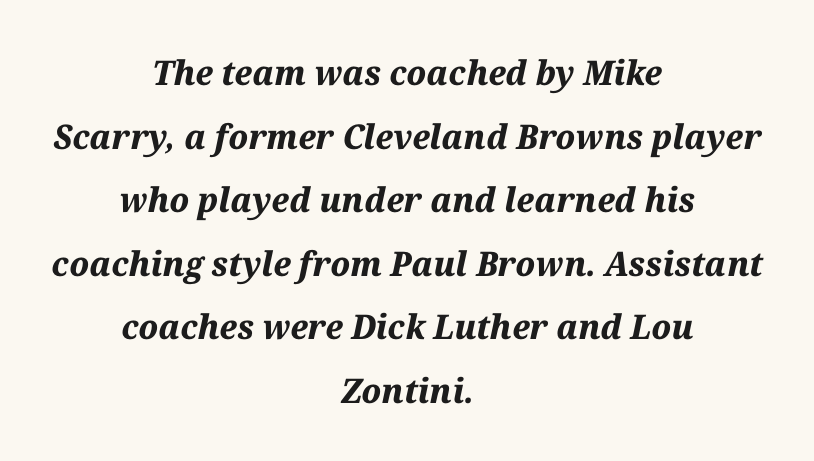
{"italic": "yes", "lean": "right", "slant_degrees": 12, "bold": "yes", "weight": "bold", "width": "normal", "stroke_contrast": "medium", "x_height": "medium", "monospaced": "no", "underline": "no", "align": "center", "line_spacing_ratio": 1.87, "letter_spacing": "normal", "letter_spacing_em": 0.0, "glyph_px": 34}
